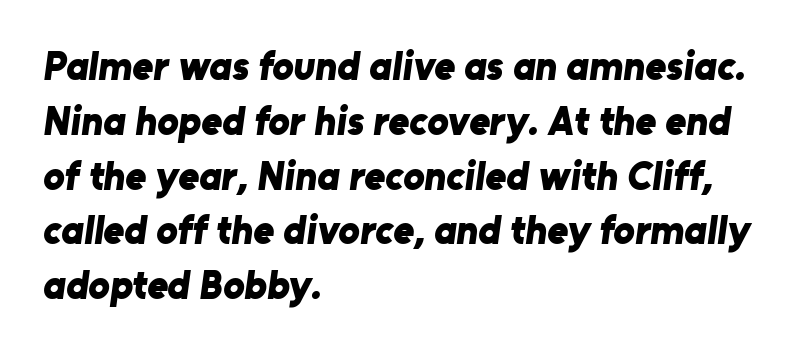
Q: Is the text bold? A: Yes.
Q: Is the typeface a serif or a sans-serif typeface? A: Sans-serif.
Q: Is the text underlined? A: No.
Q: How is the paragraph aligned? A: Left-aligned.
Q: Is the spacing between letters normal or unusually wide? A: Normal.
Q: Is the spacing between lines tight, normal or loose? A: Normal.
Q: Width (condensed, normal, or wide)? A: Normal.
Q: Stroke contrast? A: Low.
Q: x-height? A: Medium.
Q: Monospaced? A: No.
